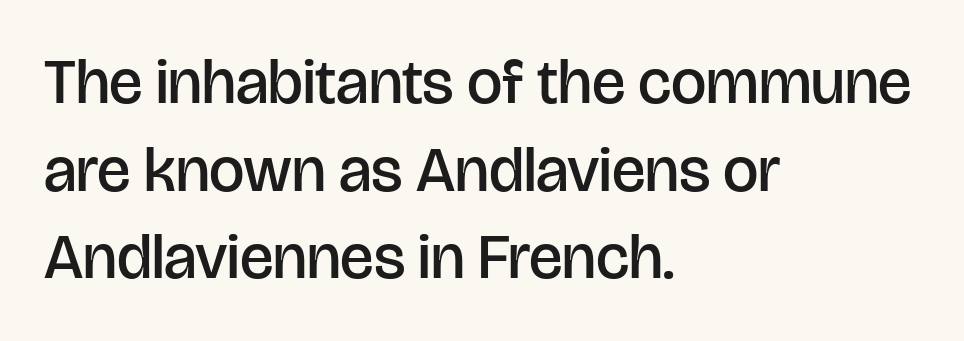
{"serif": "no", "italic": "no", "bold": "semi", "weight": "semibold", "width": "normal", "stroke_contrast": "low", "x_height": "large", "monospaced": "no", "underline": "no", "align": "left", "line_spacing": "normal", "line_spacing_ratio": 1.39, "letter_spacing": "normal", "letter_spacing_em": 0.0, "glyph_px": 63}
